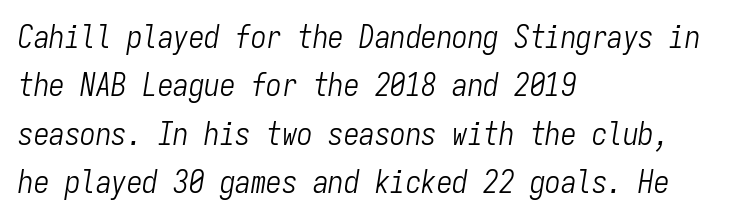
{"italic": "yes", "lean": "right", "slant_degrees": 9, "bold": "no", "weight": "light", "width": "condensed", "stroke_contrast": "low", "x_height": "medium", "monospaced": "yes", "underline": "no", "align": "left", "line_spacing": "normal", "line_spacing_ratio": 1.56, "letter_spacing": "normal", "letter_spacing_em": 0.0, "glyph_px": 31}
